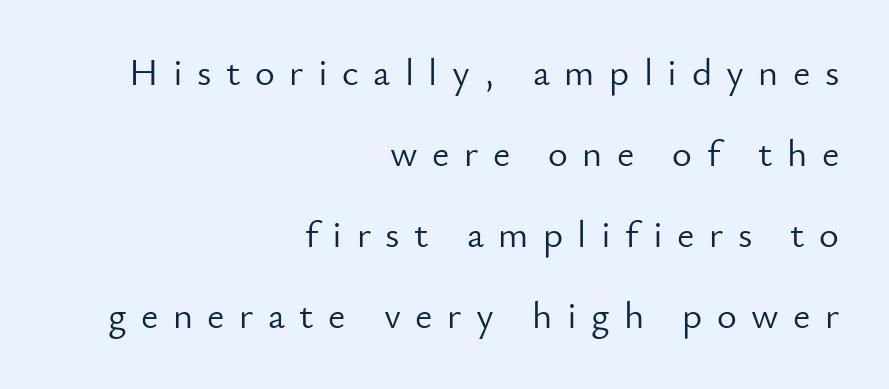
Q: Is the text bold? A: No.
Q: Is the text italic (slanted)? A: No, it is upright.
Q: Is the typeface a serif or a sans-serif typeface? A: Sans-serif.
Q: Is the text underlined? A: No.
Q: How is the paragraph aligned? A: Right-aligned.
Q: Is the spacing between letters normal or unusually wide? A: Unusually wide.
Q: Is the spacing between lines tight, normal or loose? A: Loose.
Q: Width (condensed, normal, or wide)? A: Normal.
Q: Stroke contrast? A: Low.
Q: x-height? A: Small.
Q: Monospaced? A: No.
